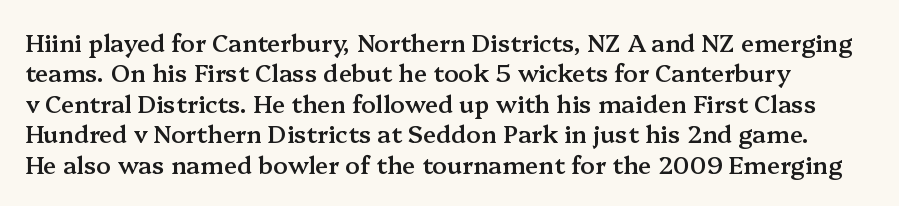
{"italic": "no", "bold": "semi", "underline": "no", "line_spacing": "normal", "line_spacing_ratio": 1.27, "letter_spacing": "normal", "letter_spacing_em": 0.0, "glyph_px": 24}
